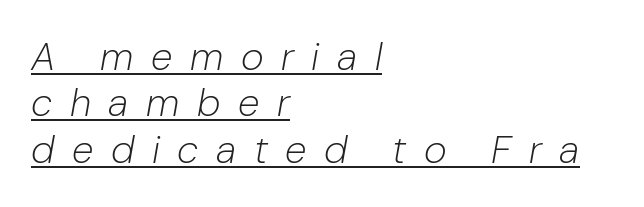
Q: Is the text bold? A: No.
Q: Is the text italic (slanted)? A: Yes, it leans right by about 10 degrees.
Q: Is the text underlined? A: Yes.
Q: How is the paragraph aligned? A: Left-aligned.
Q: Is the spacing between letters normal or unusually wide? A: Unusually wide.
Q: Width (condensed, normal, or wide)? A: Normal.
Q: Stroke contrast? A: Low.
Q: x-height? A: Medium.
Q: Monospaced? A: No.
